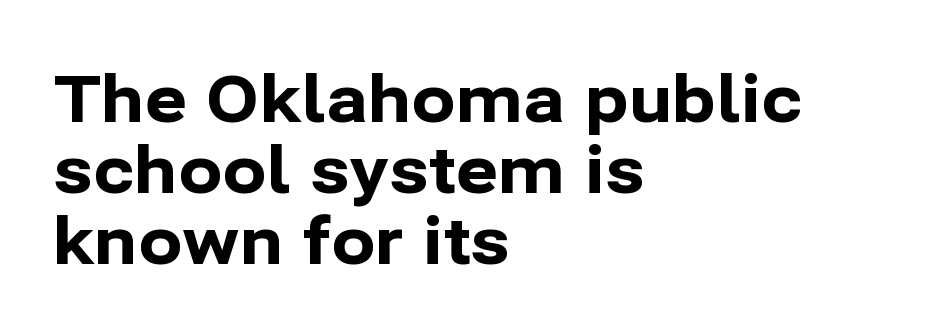
Q: Is the text bold? A: Yes.
Q: Is the text italic (slanted)? A: No, it is upright.
Q: Is the typeface a serif or a sans-serif typeface? A: Sans-serif.
Q: Is the text underlined? A: No.
Q: How is the paragraph aligned? A: Left-aligned.
Q: Is the spacing between letters normal or unusually wide? A: Normal.
Q: Is the spacing between lines tight, normal or loose? A: Tight.
Q: Width (condensed, normal, or wide)? A: Normal.
Q: Stroke contrast? A: Low.
Q: x-height? A: Medium.
Q: Monospaced? A: No.
